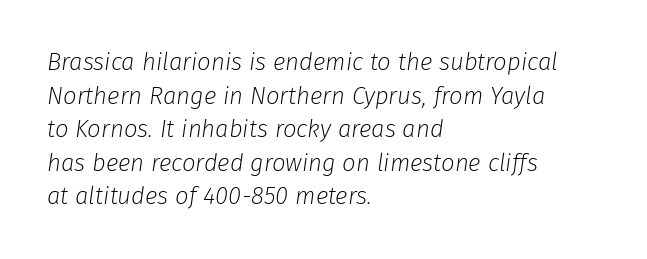
Q: Is the text bold? A: No.
Q: Is the text italic (slanted)? A: Yes, it leans right by about 8 degrees.
Q: Is the text underlined? A: No.
Q: How is the paragraph aligned? A: Left-aligned.
Q: Is the spacing between letters normal or unusually wide? A: Normal.
Q: Is the spacing between lines tight, normal or loose? A: Normal.
